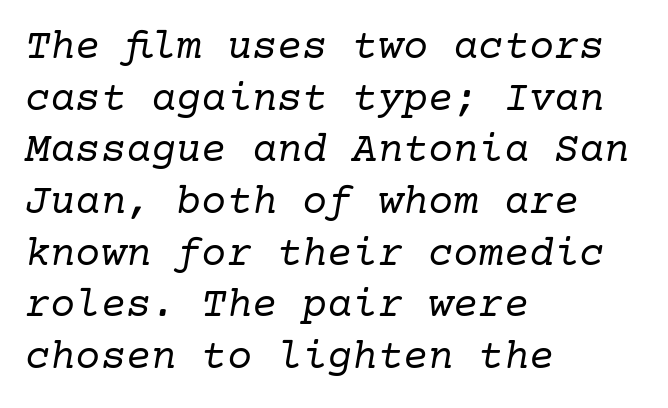
Horizontally, the lines are justified to the leading edge only. Examine the stroke ends and you'll spot serifs. Quick note: underline off. This sample uses plain, unmodified letter spacing. Tall strokes in this sample are angled rather than plumb.
